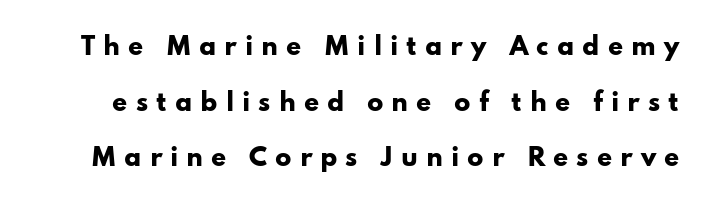
Someone cranked the tracking dial way up on this one. The designer dialed line spacing up above the default. These lines were composed using upright roman letters. The area under the type is left untouched. The letters are bold, with thick, heavy strokes.
